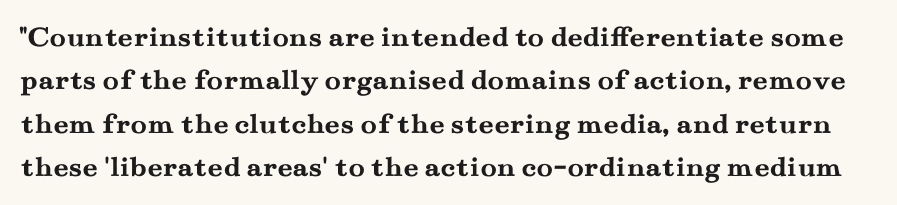
Pretty heavy lettering here — definitely bold. If you measured baseline to baseline, you'd find a middling distance. The space directly below the letters is spotless. The characters display serif detailing at their extremities. Caption: standard tracking, unaltered. The lettering holds an erect, upright posture throughout.
